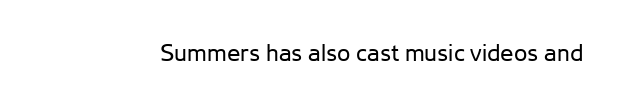
{"italic": "no", "bold": "no", "underline": "no", "letter_spacing": "normal", "letter_spacing_em": 0.0, "glyph_px": 24}
